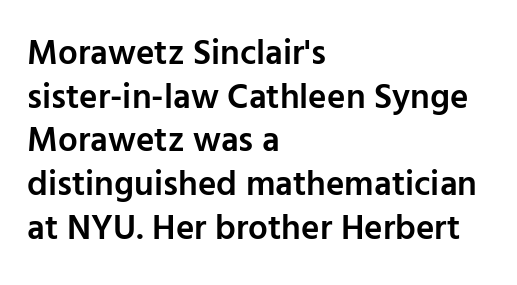
The image shows 35 px semibold sans-serif type, upright; set left-aligned, normal line spacing (1.25x), normal letter spacing, not underlined; low stroke contrast and a medium x-height.
